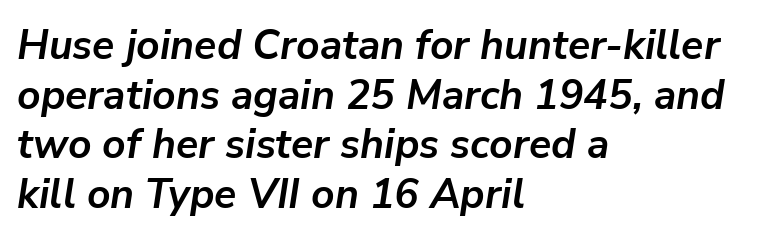
{"italic": "yes", "lean": "right", "slant_degrees": 9, "bold": "yes", "weight": "semibold", "width": "normal", "stroke_contrast": "low", "x_height": "medium", "monospaced": "no", "underline": "no", "align": "left", "line_spacing_ratio": 1.21, "letter_spacing": "normal", "letter_spacing_em": 0.0, "glyph_px": 41}
